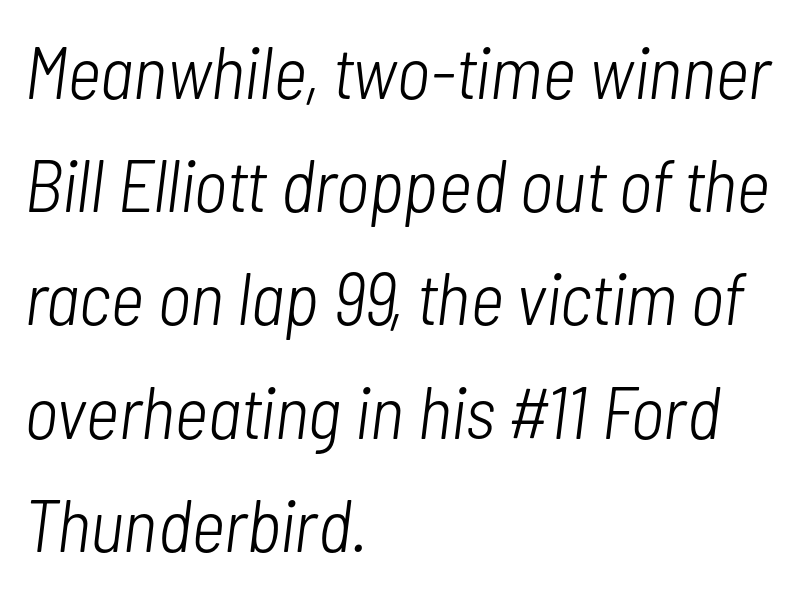
The image shows 74 px light, condensed type, italic (leaning right); set left-aligned, normal line spacing (1.53x), normal letter spacing, not underlined; low stroke contrast and a medium x-height.
